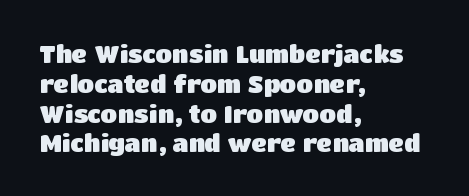
Every character sits straight up, as roman type does. This rendering uses left alignment, leaving the right contour irregular. Letters rest on an invisible, unmarked baseline. The passage shown has conventional tracking throughout. Pretty heavy lettering here — definitely bold.
